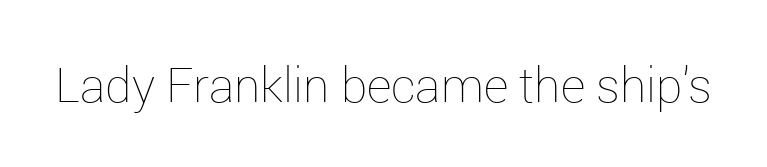
Inter-character spacing is left at the font's built-in metrics. Descenders are the only things crossing below the line. Every stem runs plumb, perpendicular to the baseline. The font sits on the lighter half of the weight spectrum, regular included.
